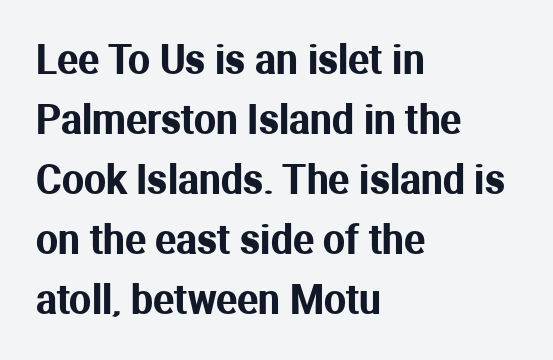
I'd call this a sans setting — the letters go barefoot. Rows of type keep a routine distance in the vertical direction. Horizontally, the lines are justified to the leading edge only. Varying glyph widths throughout — classic text-font behaviour. This is roman type, the default non-slanted kind.
